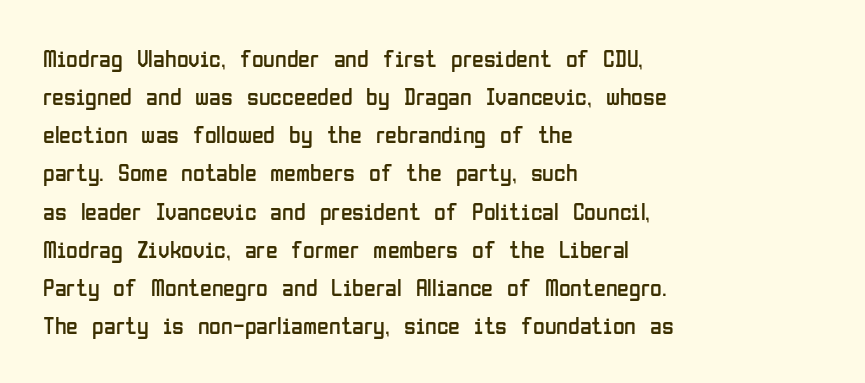
Is there much room between lines? A standard amount, neither cramped nor airy. A roman cut, with each character standing at attention. How are the letters spaced? Ordinarily, with no added tracking. This rendering features lettering with no underline. The paragraph shown leans on its left margin. The weight tops out at a normal text grade.
